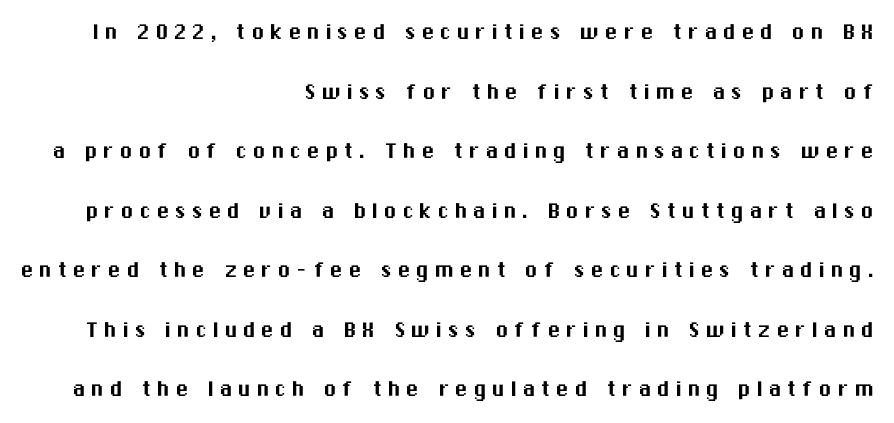
The image shows 26 px text type, upright; set right-aligned, loose line spacing (2.29x), unusually wide letter spacing (+0.21 em), not underlined.
